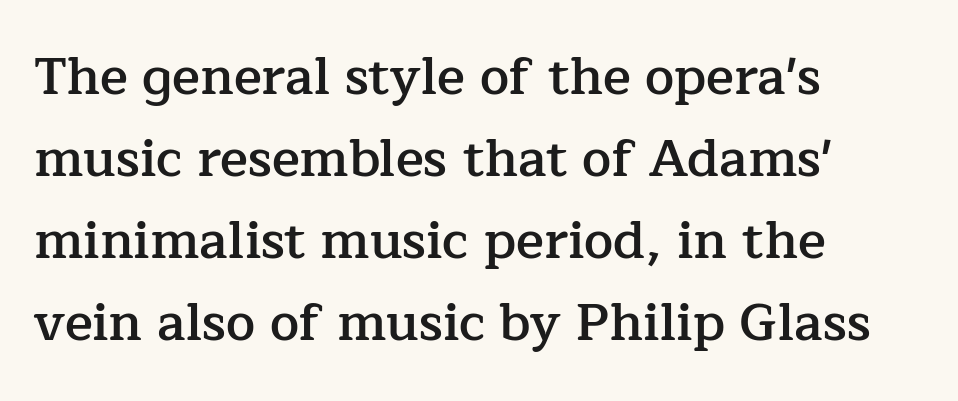
Q: Is the text bold? A: Semi-bold.
Q: Is the text italic (slanted)? A: No, it is upright.
Q: Is the typeface a serif or a sans-serif typeface? A: Serif.
Q: Is the text underlined? A: No.
Q: How is the paragraph aligned? A: Left-aligned.
Q: Is the spacing between letters normal or unusually wide? A: Normal.
Q: Is the spacing between lines tight, normal or loose? A: Normal.
Q: Width (condensed, normal, or wide)? A: Normal.
Q: Stroke contrast? A: Low.
Q: x-height? A: Medium.
Q: Monospaced? A: No.
